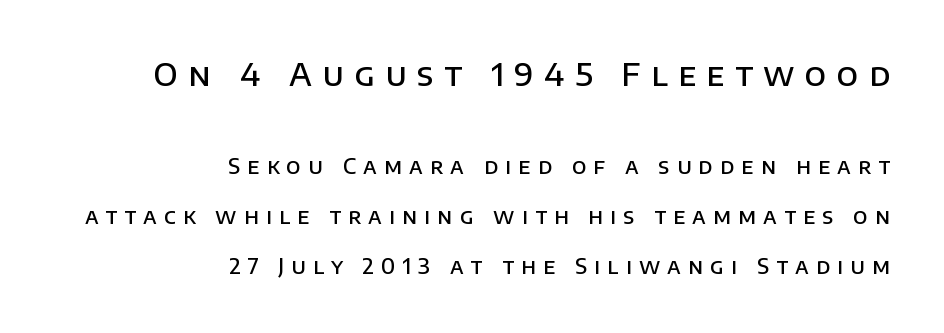
Q: Is the text bold? A: Semi-bold.
Q: Is the text italic (slanted)? A: No, it is upright.
Q: Is the typeface a serif or a sans-serif typeface? A: Sans-serif.
Q: Is the text underlined? A: No.
Q: How is the paragraph aligned? A: Right-aligned.
Q: Is the spacing between letters normal or unusually wide? A: Unusually wide.
Q: Is the spacing between lines tight, normal or loose? A: Loose.
Q: Which block of text is set in a larger size, the first (top) or the second (bottom)? A: The first (top) one.
Q: Width (condensed, normal, or wide)? A: Normal.
Q: Stroke contrast? A: Low.
Q: x-height? A: Large.
Q: Monospaced? A: No.
